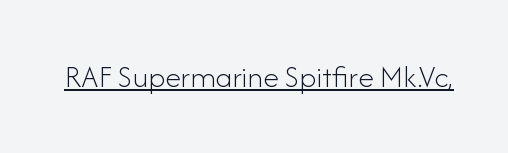
The image shows 32 px light sans-serif type, upright; set normal letter spacing, underlined; low stroke contrast and a small x-height.
